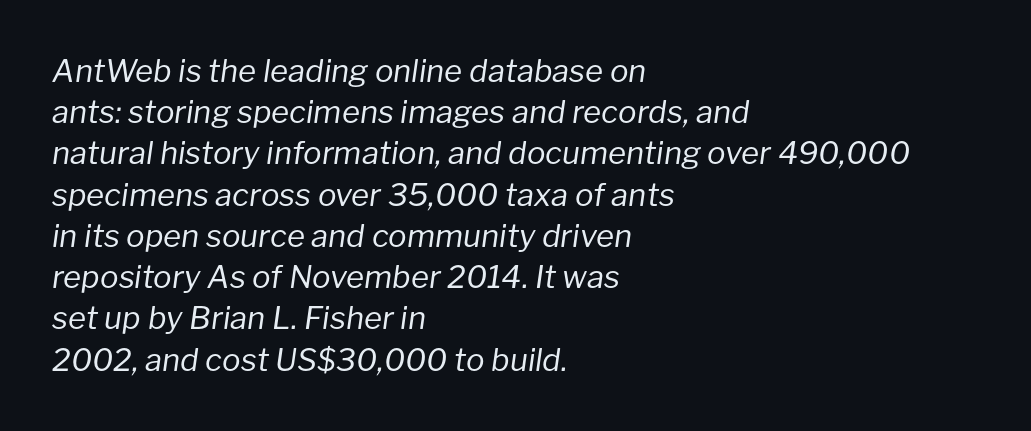
{"italic": "yes", "lean": "right", "slant_degrees": 8, "bold": "no", "weight": "regular", "width": "normal", "stroke_contrast": "low", "x_height": "medium", "monospaced": "no", "underline": "no", "align": "left", "line_spacing": "normal", "line_spacing_ratio": 1.33, "letter_spacing": "normal", "letter_spacing_em": 0.0, "glyph_px": 31}
